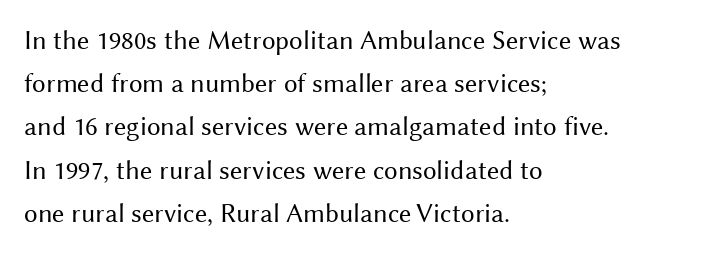
Posture: straight, roman, zero tilt. Notice how descenders clear the ascenders below comfortably — that's standard leading. Visually the block forms a straight wall on the left and a jagged coastline on the right. Descenders hang freely into open space. The type is set solid horizontally, with unmodified tracking. Heft: none added — not bold.
